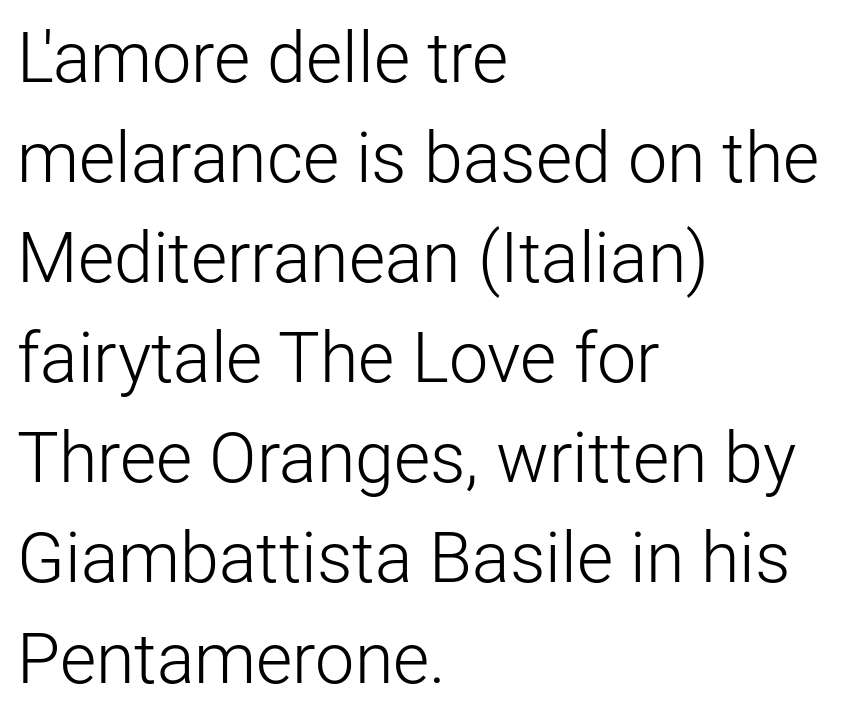
Q: Is the text bold? A: No.
Q: Is the text italic (slanted)? A: No, it is upright.
Q: Is the typeface a serif or a sans-serif typeface? A: Sans-serif.
Q: Is the text underlined? A: No.
Q: How is the paragraph aligned? A: Left-aligned.
Q: Is the spacing between letters normal or unusually wide? A: Normal.
Q: Is the spacing between lines tight, normal or loose? A: Normal.
Q: Width (condensed, normal, or wide)? A: Normal.
Q: Stroke contrast? A: Low.
Q: x-height? A: Medium.
Q: Monospaced? A: No.
